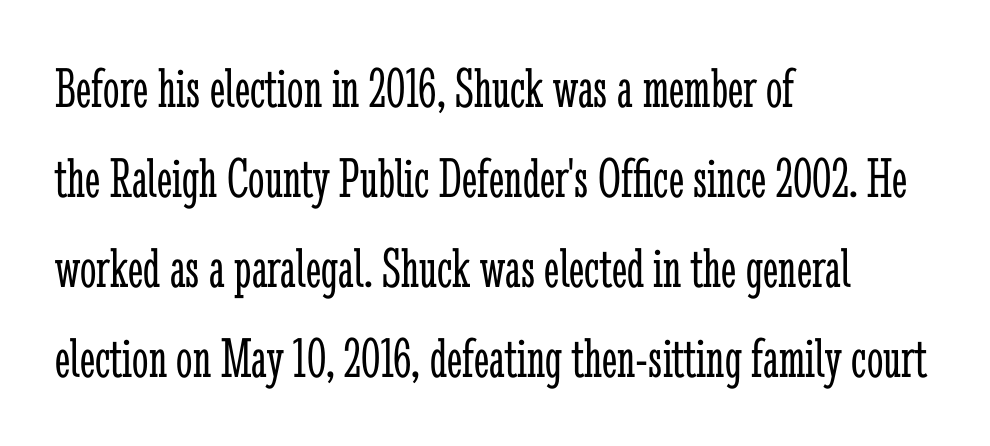
The image shows 58 px light, condensed serif type, upright; set left-aligned, normal line spacing (1.55x), normal letter spacing, not underlined; low stroke contrast and a medium x-height.
